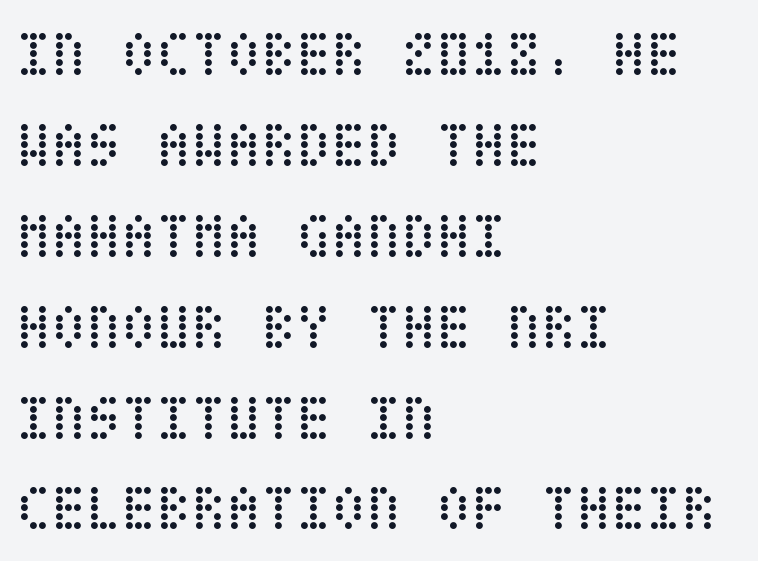
{"italic": "no", "bold": "no", "weight": "regular", "width": "condensed", "stroke_contrast": "low", "x_height": "large", "underline": "no", "align": "left", "line_spacing": "normal", "line_spacing_ratio": 1.42, "letter_spacing": "normal", "letter_spacing_em": 0.0, "glyph_px": 64}
